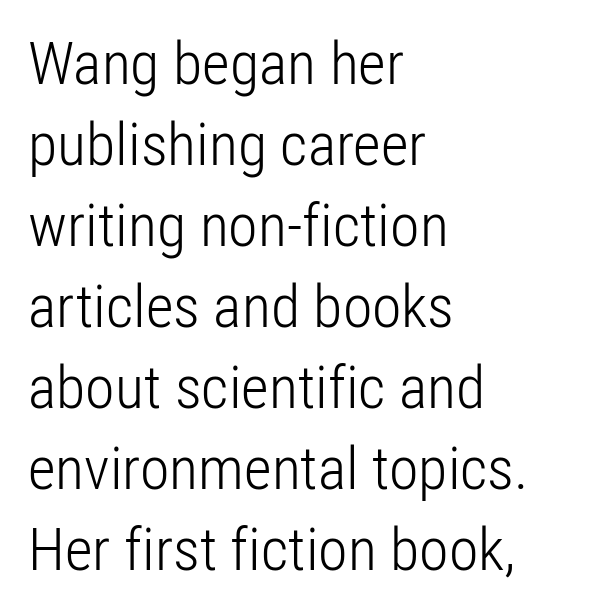
{"serif": "no", "italic": "no", "bold": "no", "weight": "light", "width": "condensed", "stroke_contrast": "low", "x_height": "medium", "monospaced": "no", "underline": "no", "align": "left", "line_spacing": "normal", "line_spacing_ratio": 1.35, "letter_spacing": "normal", "letter_spacing_em": 0.0, "glyph_px": 60}
